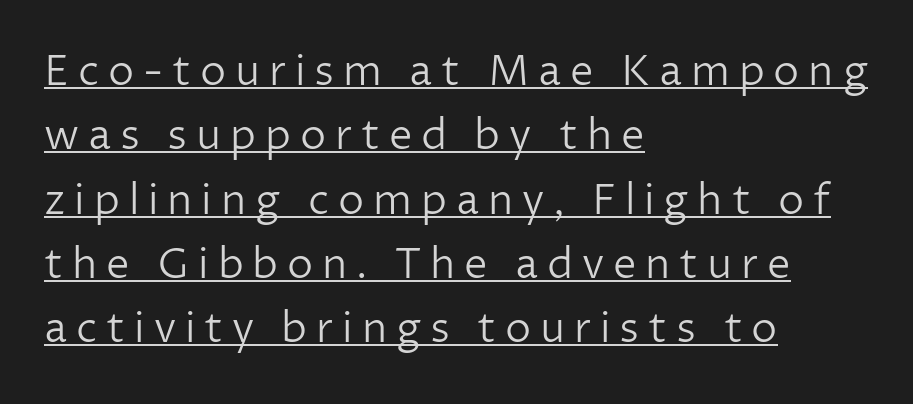
The image shows 42 px light sans-serif type, upright; set left-aligned, normal line spacing (1.53x), unusually wide letter spacing (+0.21 em), underlined; low stroke contrast and a medium x-height.
